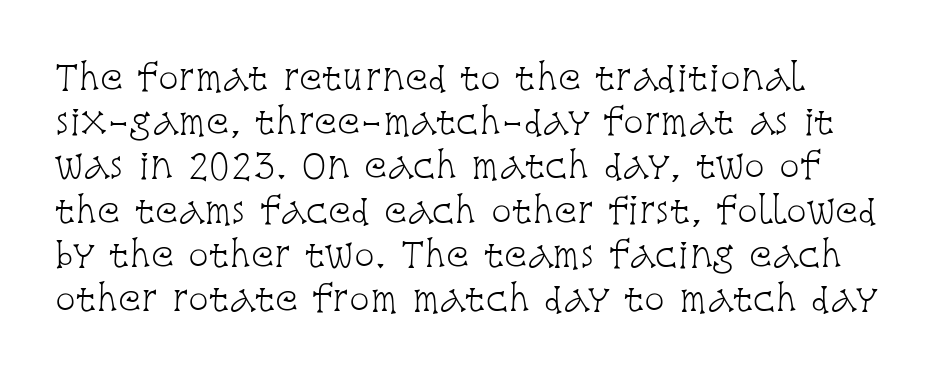
Q: Is the text bold? A: No.
Q: Is the text italic (slanted)? A: No, it is upright.
Q: Is the typeface a serif or a sans-serif typeface? A: Serif.
Q: Is the text underlined? A: No.
Q: How is the paragraph aligned? A: Left-aligned.
Q: Is the spacing between letters normal or unusually wide? A: Normal.
Q: Is the spacing between lines tight, normal or loose? A: Normal.
Q: Width (condensed, normal, or wide)? A: Condensed.
Q: Stroke contrast? A: Low.
Q: x-height? A: Large.
Q: Monospaced? A: No.
